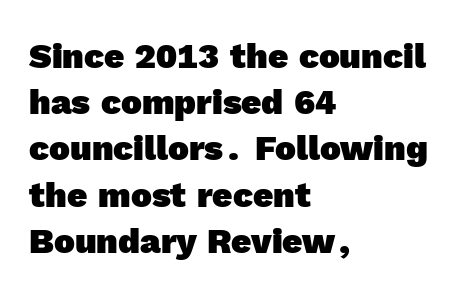
The image shows 35 px heavy sans-serif type; set left-aligned, normal line spacing (1.32x), normal letter spacing, not underlined; a medium x-height.
